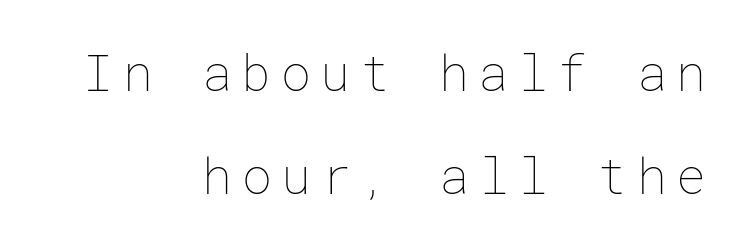
Q: Is the text bold? A: No.
Q: Is the text italic (slanted)? A: No, it is upright.
Q: Is the text underlined? A: No.
Q: How is the paragraph aligned? A: Right-aligned.
Q: Is the spacing between lines tight, normal or loose? A: Loose.
Q: Width (condensed, normal, or wide)? A: Normal.
Q: Stroke contrast? A: Low.
Q: x-height? A: Medium.
